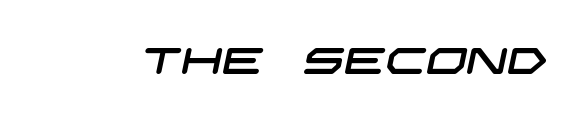
Tracking here is standard; glyphs follow each other at the usual distance. The glyphs in this specimen are sans serif. Check under the words: just untouched page.
